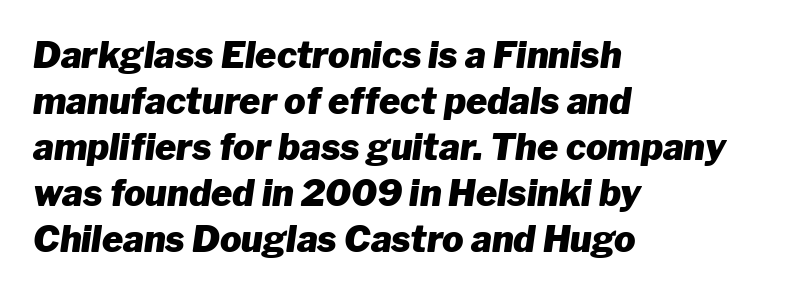
The image shows 36 px heavy type, italic (leaning right); set left-aligned, normal line spacing (1.28x), normal letter spacing, not underlined; low stroke contrast and a medium x-height.
